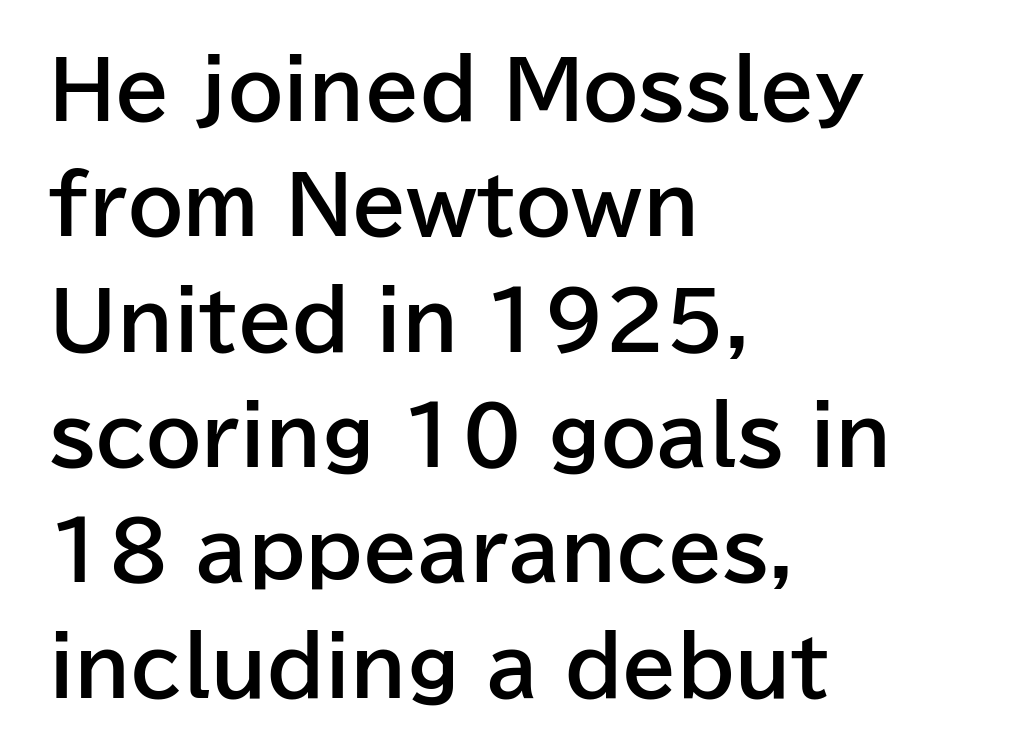
The image shows 79 px bold sans-serif type, upright; set left-aligned, normal line spacing (1.46x), normal letter spacing, not underlined; low stroke contrast and a medium x-height.
